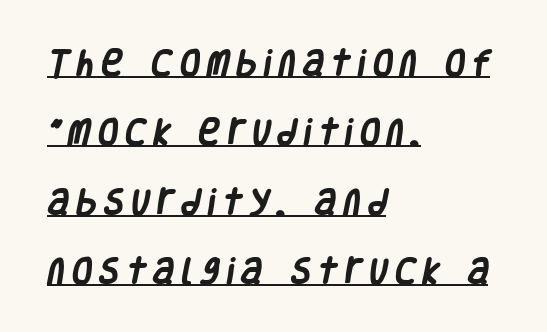
Q: Is the text bold? A: Yes.
Q: Is the typeface a serif or a sans-serif typeface? A: Sans-serif.
Q: Is the text underlined? A: Yes.
Q: How is the paragraph aligned? A: Left-aligned.
Q: Is the spacing between letters normal or unusually wide? A: Unusually wide.
Q: Is the spacing between lines tight, normal or loose? A: Loose.
Q: Width (condensed, normal, or wide)? A: Condensed.
Q: Stroke contrast? A: Low.
Q: x-height? A: Large.
Q: Monospaced? A: No.
